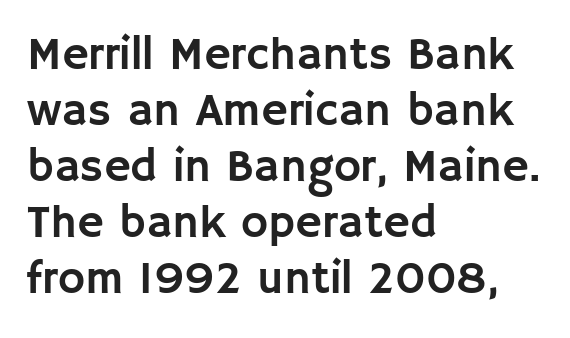
{"serif": "no", "italic": "no", "width": "normal", "stroke_contrast": "low", "x_height": "large", "monospaced": "no", "underline": "no", "align": "left", "line_spacing_ratio": 1.22, "letter_spacing": "normal", "letter_spacing_em": 0.0, "glyph_px": 46}
